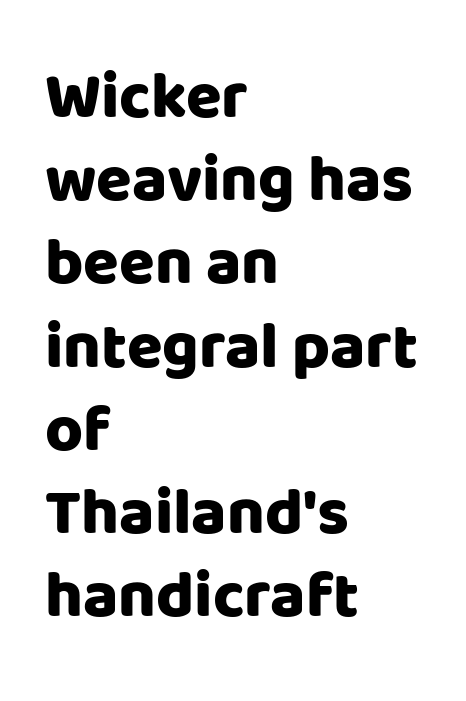
These lines were composed using upright roman letters. Glance below the letters and you will spot only blank space. Heft: maximum for text — a bold. Characters follow at the spacing the type designer built in. Spacing verdict: proportional, widths tailored to each character. Letterform terminals end flat and unadorned throughout the passage.
